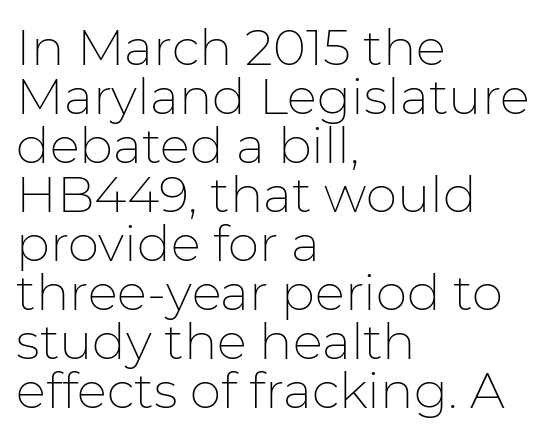
The image shows 50 px thin sans-serif type, upright; set left-aligned, tight line spacing (0.98x), normal letter spacing, not underlined; low stroke contrast and a medium x-height.
